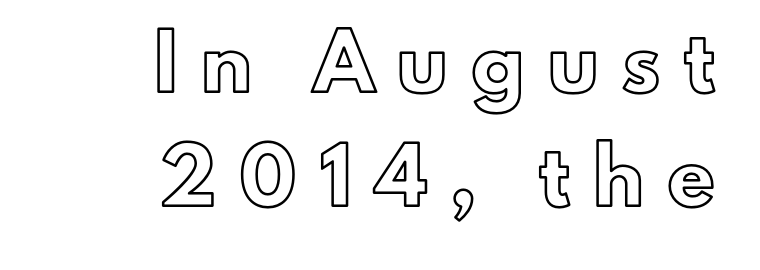
The image shows 51 px text type, upright; set right-aligned, loose line spacing (2.23x), unusually wide letter spacing (+0.47 em), not underlined; a small x-height.
